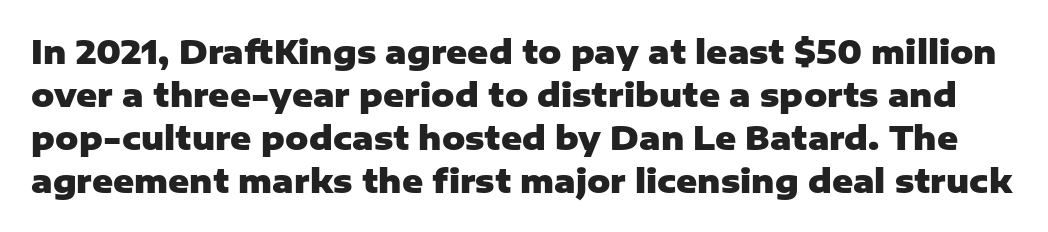
Looks like regular typesetting: each glyph gets only the width it needs. I'd call this a sans setting — the letters go barefoot. Italic: no, the glyphs are upright roman. Leading matches the norm, producing a regular column. The gaps between neighbouring characters are ordinary and unremarkable.
